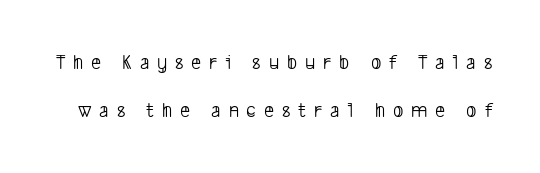
This rendering features lettering with no underline. Counters stay open thanks to moderate or lighter strokes. Compared with typical body copy, the letter spacing here is much looser. Vertically, the passage feels expansive, rows floating well apart.
